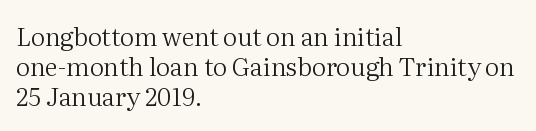
Q: Is the text bold? A: No.
Q: Is the text italic (slanted)? A: No, it is upright.
Q: Is the text underlined? A: No.
Q: How is the paragraph aligned? A: Left-aligned.
Q: Is the spacing between letters normal or unusually wide? A: Normal.
